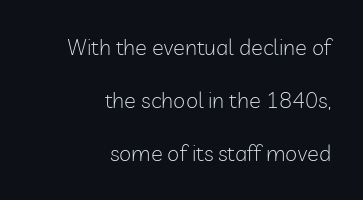
The passage shown is not bold in any degree. No extra tracking has been applied to these lines. Line ends are locked; line starts wander. The space beneath each line is pristine and unruled. Airy leading.
